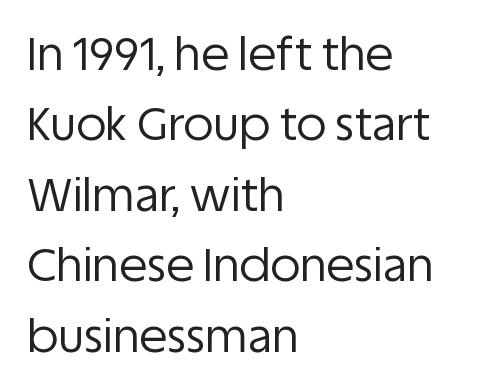
Q: Is the text bold? A: No.
Q: Is the text italic (slanted)? A: No, it is upright.
Q: Is the typeface a serif or a sans-serif typeface? A: Sans-serif.
Q: Is the text underlined? A: No.
Q: How is the paragraph aligned? A: Left-aligned.
Q: Is the spacing between letters normal or unusually wide? A: Normal.
Q: Is the spacing between lines tight, normal or loose? A: Normal.
Q: Width (condensed, normal, or wide)? A: Normal.
Q: Stroke contrast? A: Low.
Q: x-height? A: Large.
Q: Monospaced? A: No.
